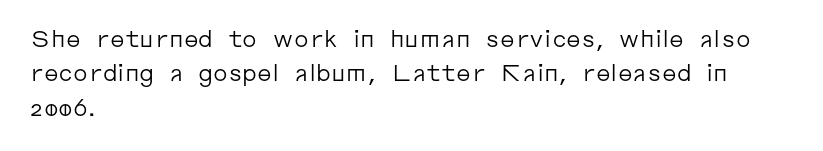
{"italic": "no", "bold": "no", "underline": "no", "align": "left", "line_spacing": "normal", "line_spacing_ratio": 1.5, "letter_spacing": "normal", "letter_spacing_em": 0.0, "glyph_px": 23}
